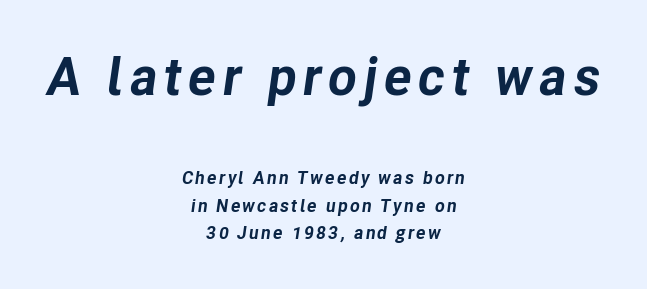
Q: Is the text bold? A: Yes.
Q: Is the text italic (slanted)? A: Yes, it leans right by about 8 degrees.
Q: Is the text underlined? A: No.
Q: How is the paragraph aligned? A: Centered.
Q: Is the spacing between lines tight, normal or loose? A: Normal.
Q: Which block of text is set in a larger size, the first (top) or the second (bottom)? A: The first (top) one.
Q: Width (condensed, normal, or wide)? A: Normal.
Q: Stroke contrast? A: Low.
Q: x-height? A: Medium.
Q: Monospaced? A: No.
